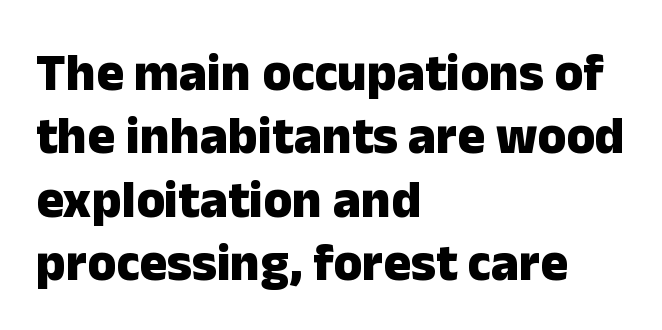
The image shows 52 px heavy sans-serif type, upright; set left-aligned, line spacing 1.22x, normal letter spacing, not underlined; low stroke contrast and a medium x-height.
